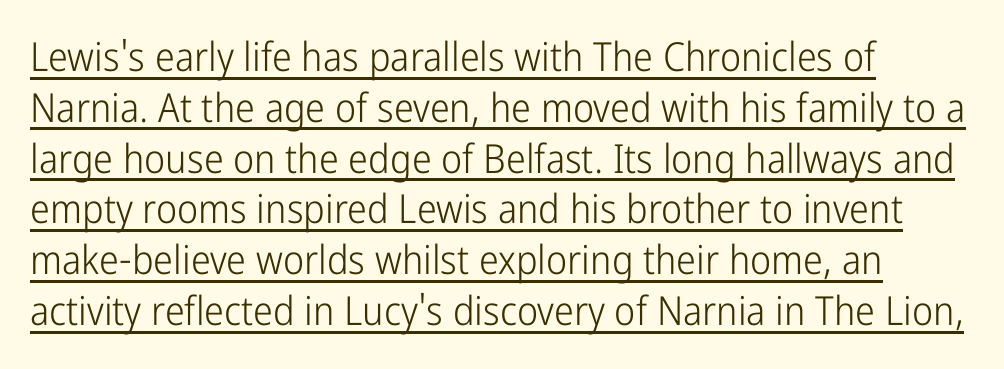
The letters look calm and open, with moderate or lighter stems. This is roman type, the default non-slanted kind. Evenly set lines give the paragraph a standard silhouette. Words appear dense and cohesive because spacing is normal. Is there an underline? Yes — a line sits under the letters.
